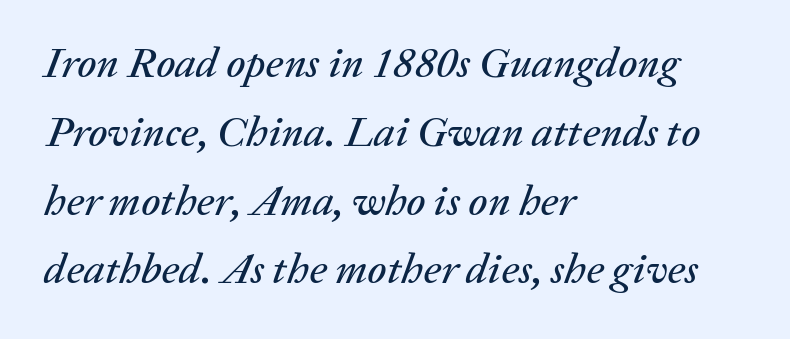
Typeset ragged right — the left edge is the straight one. Default kerning and tracking; the words read as compact shapes. This sample has the flowing, uneven cadence of proportional lettering. The letters are slanted; this is an italic face.
